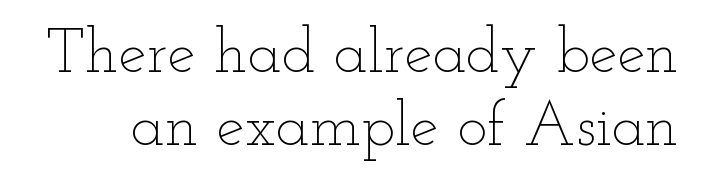
The image shows 63 px thin, wide type, upright; set line spacing 1.16x, normal letter spacing, not underlined; low stroke contrast and a small x-height.
